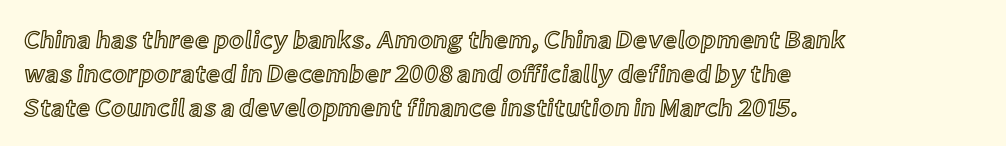
The image shows 25 px text type; set left-aligned, normal line spacing (1.36x), normal letter spacing, not underlined.
